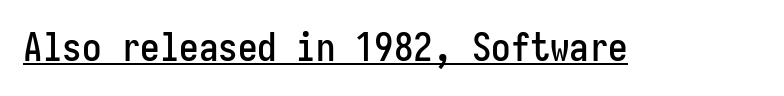
Underlining? Definitely there. Do the letters lean? They stand straight. Each letter, wide or thin by design, is forced into the same width here. The designer went with a sans here, leaving each stem footless. Observe the ordinary spacing: letters are neighbours, not strangers.
